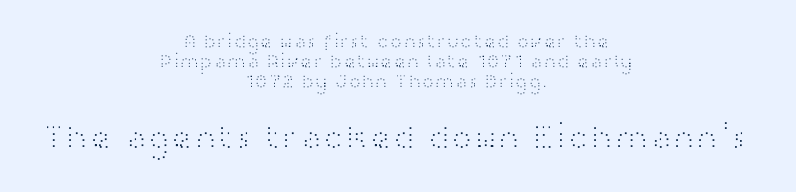
Letters have the restrained weight of plain body copy at most. This sample uses plain, unmodified letter spacing. Two sizes are in play, and the larger belongs to the second block. The font's upright variant was chosen for this text.
